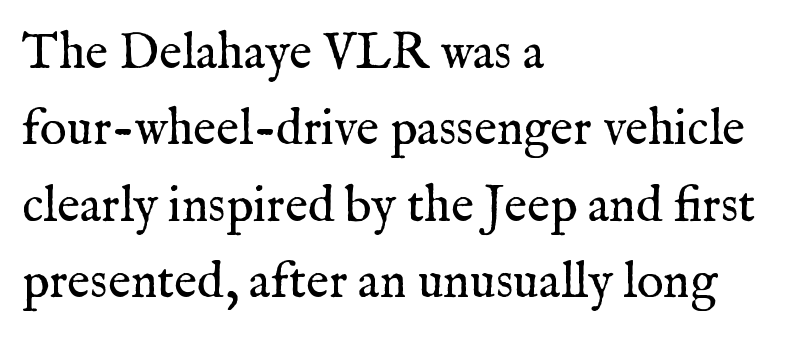
The image shows 50 px regular-weight serif type, upright; set left-aligned, normal line spacing (1.53x), normal letter spacing, not underlined; medium stroke contrast and a medium x-height.
